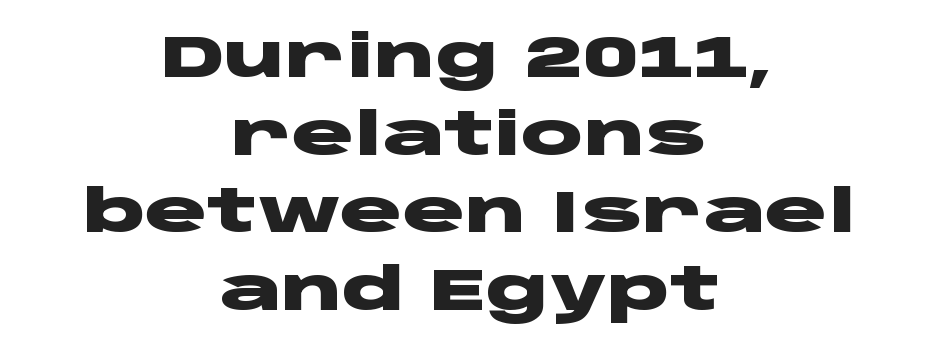
Looks like regular typesetting: each glyph gets only the width it needs. Descenders hang freely into open space. A dark, heavy texture on the line: the type is bold. Characters remain perfectly vertical along every line.
